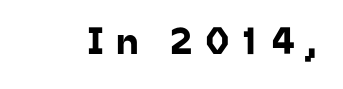
The zone under the glyphs is completely vacant. The designer went with a sans here, leaving each stem footless. You could not count columns in this text — the font is proportionally spaced. Letter spacing: wide.
